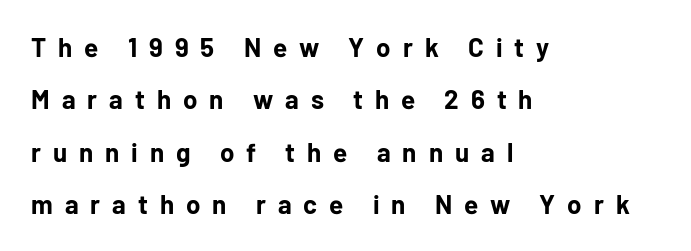
The image shows 26 px bold type, upright; set left-aligned, loose line spacing (2.01x), unusually wide letter spacing (+0.46 em), not underlined.
